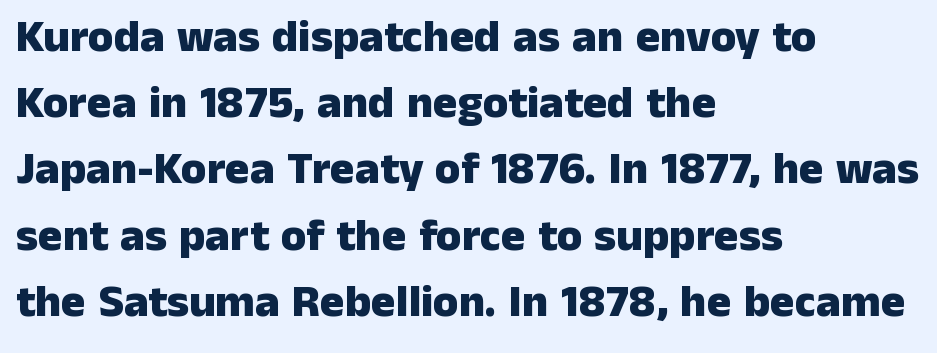
This rendering uses left alignment, leaving the right contour irregular. Check under the words: just untouched page. Check where the strokes stop: nothing finishes them off — pure sans. Looks like regular typesetting: each glyph gets only the width it needs.
